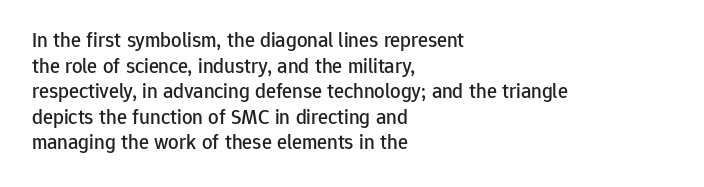
Q: Is the text italic (slanted)? A: No, it is upright.
Q: Is the text underlined? A: No.
Q: How is the paragraph aligned? A: Left-aligned.
Q: Is the spacing between letters normal or unusually wide? A: Normal.
